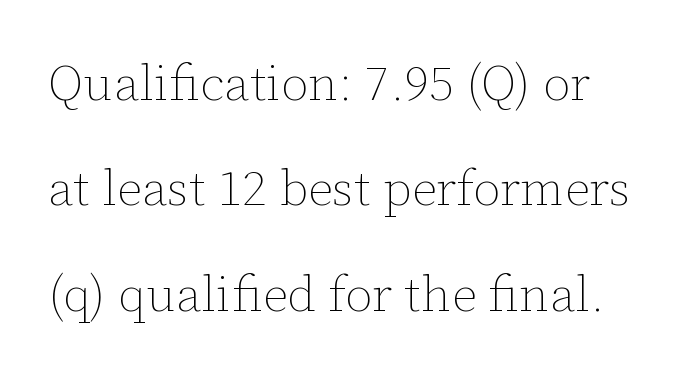
{"italic": "no", "bold": "no", "weight": "thin", "width": "normal", "stroke_contrast": "low", "x_height": "medium", "monospaced": "no", "underline": "no", "line_spacing": "loose", "line_spacing_ratio": 2.11, "letter_spacing": "normal", "letter_spacing_em": 0.0, "glyph_px": 50}
